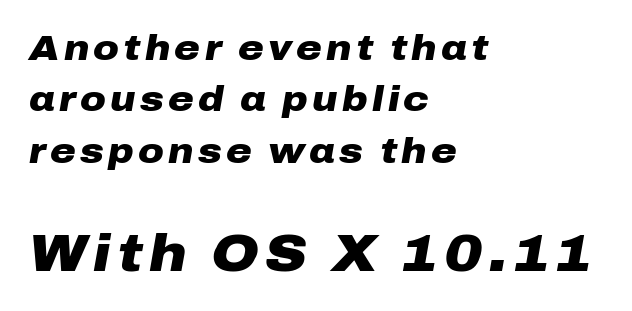
These lines carry a lot of weight — the face is fully bold. Reading top to bottom, the characters get bigger at the block break. How would I describe the line gaps? Plain and ordinary. Every character sits at an angle, as italics do. Every row of glyphs begins at an identical x-position on the left. Rule under the text: the space is simply empty.
